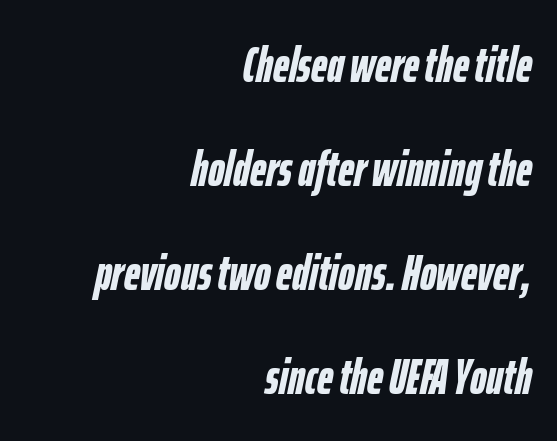
{"italic": "yes", "lean": "right", "slant_degrees": 12, "bold": "yes", "weight": "semibold", "width": "condensed", "stroke_contrast": "low", "x_height": "medium", "monospaced": "no", "underline": "no", "align": "right", "line_spacing": "loose", "line_spacing_ratio": 2.08, "letter_spacing": "normal", "letter_spacing_em": 0.0, "glyph_px": 50}
